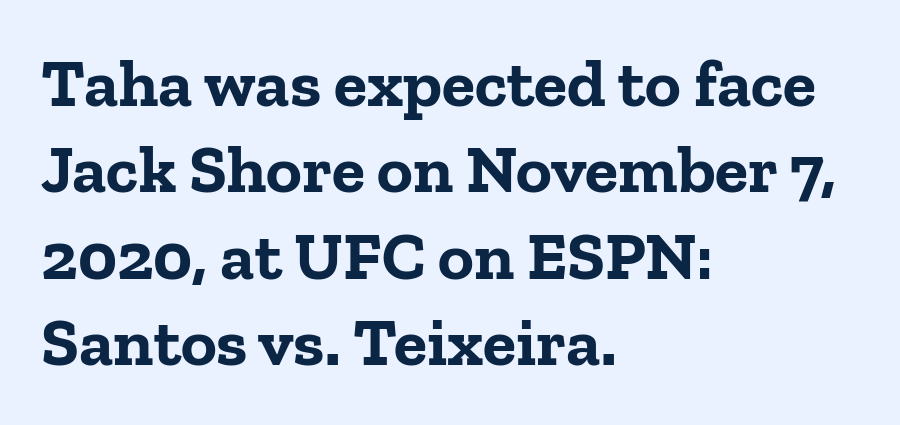
{"serif": "yes", "italic": "no", "bold": "yes", "weight": "bold", "width": "normal", "stroke_contrast": "low", "x_height": "medium", "monospaced": "no", "underline": "no", "align": "left", "line_spacing": "normal", "line_spacing_ratio": 1.27, "letter_spacing": "normal", "letter_spacing_em": 0.0, "glyph_px": 68}
